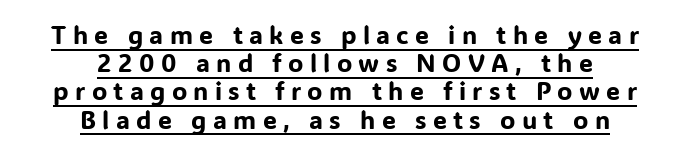
{"italic": "no", "underline": "yes", "align": "center", "line_spacing": "tight", "line_spacing_ratio": 1.13, "letter_spacing": "wide", "letter_spacing_em": 0.25, "glyph_px": 25}
